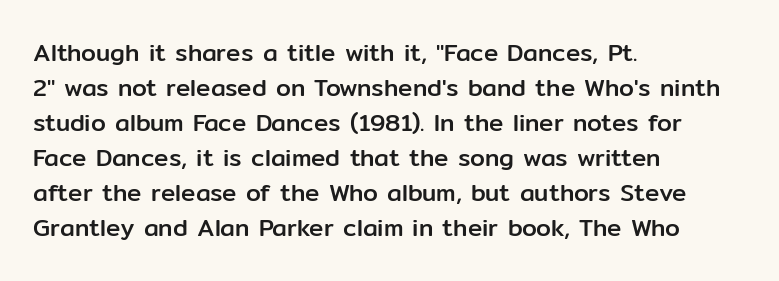
Style check: upright. The designer left line spacing at the default. Casual observation: everything's shoved over to the left. Tracking here is standard; glyphs follow each other at the usual distance. The foot of each line stays bare and open.
